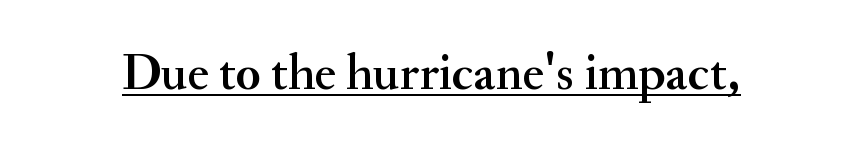
Q: Is the text italic (slanted)? A: No, it is upright.
Q: Is the typeface a serif or a sans-serif typeface? A: Serif.
Q: Is the text underlined? A: Yes.
Q: Is the spacing between letters normal or unusually wide? A: Normal.
Q: Width (condensed, normal, or wide)? A: Normal.
Q: Stroke contrast? A: Medium.
Q: x-height? A: Small.
Q: Monospaced? A: No.
